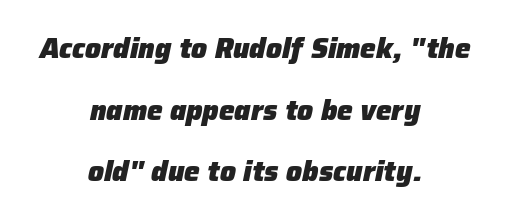
Nothing unusual about the tracking: characters are spaced as the font intends. Honestly, the rows look like they've been pulled way apart. Spacing verdict: proportional, widths tailored to each character. Plain, unruled lines of type. Slant detected: the letters are inclined.
